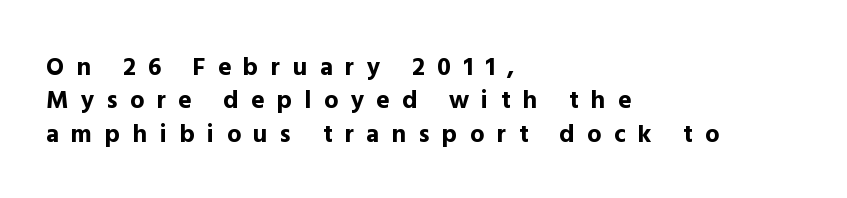
The image shows 25 px bold type, upright; set left-aligned, normal line spacing (1.34x), unusually wide letter spacing (+0.5 em), not underlined.
